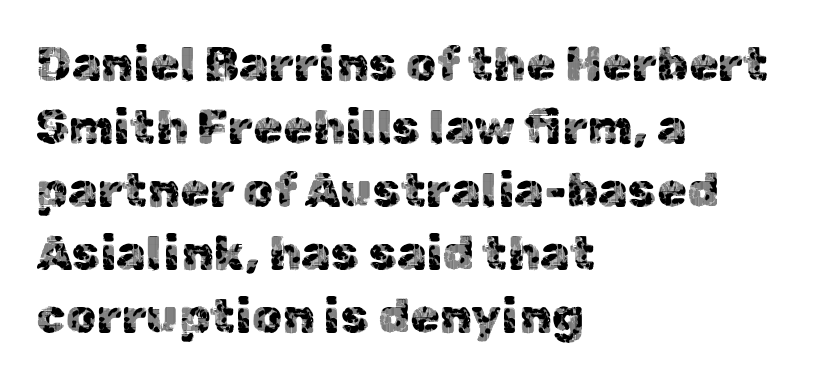
Q: Is the text italic (slanted)? A: No, it is upright.
Q: Is the typeface a serif or a sans-serif typeface? A: Sans-serif.
Q: Is the text underlined? A: No.
Q: How is the paragraph aligned? A: Left-aligned.
Q: Is the spacing between letters normal or unusually wide? A: Normal.
Q: Is the spacing between lines tight, normal or loose? A: Normal.
Q: Width (condensed, normal, or wide)? A: Normal.
Q: x-height? A: Medium.
Q: Monospaced? A: No.
